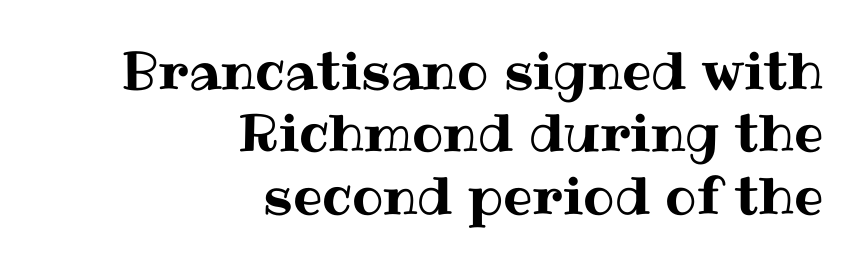
Q: Is the text italic (slanted)? A: No, it is upright.
Q: Is the text underlined? A: No.
Q: How is the paragraph aligned? A: Right-aligned.
Q: Is the spacing between letters normal or unusually wide? A: Normal.
Q: Width (condensed, normal, or wide)? A: Normal.
Q: Stroke contrast? A: Medium.
Q: x-height? A: Medium.
Q: Monospaced? A: No.
